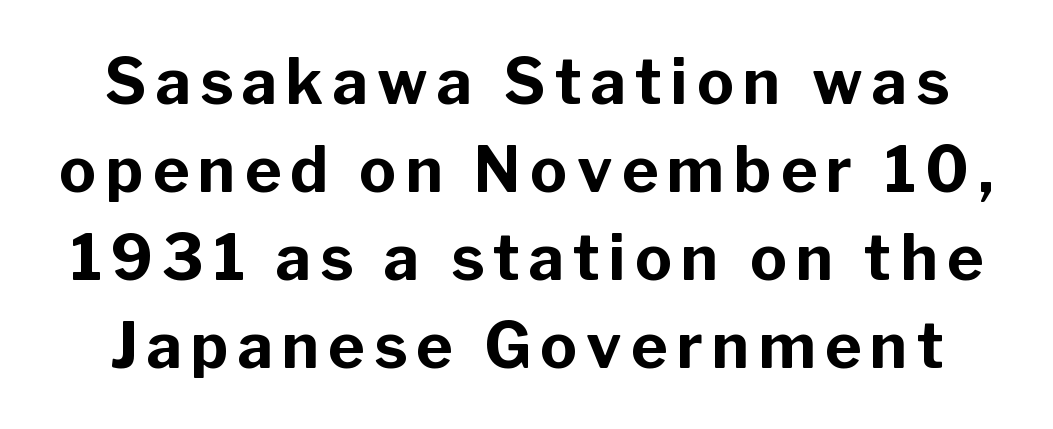
The typesetting leans heavy: a genuine bold. No italicization has been applied; the sample stays upright. Unmarked baselines from the first word to the last. The passage shown stacks its lines at a standard gap.
